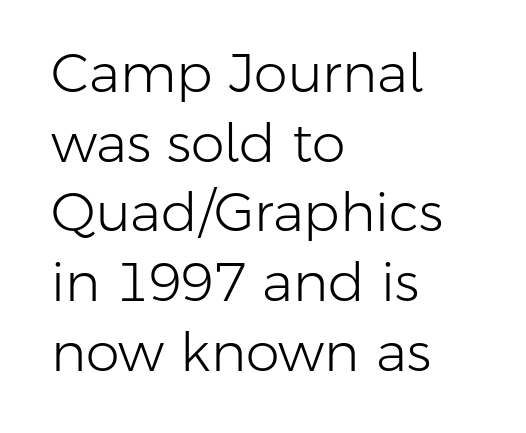
{"serif": "no", "italic": "no", "bold": "no", "weight": "light", "width": "normal", "stroke_contrast": "low", "x_height": "medium", "monospaced": "no", "underline": "no", "align": "left", "line_spacing": "normal", "line_spacing_ratio": 1.29, "letter_spacing": "normal", "letter_spacing_em": 0.0, "glyph_px": 54}
